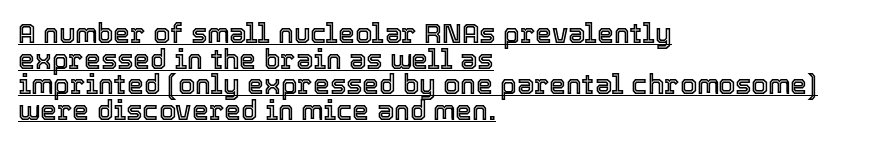
Q: Is the text italic (slanted)? A: No, it is upright.
Q: Is the text underlined? A: Yes.
Q: How is the paragraph aligned? A: Left-aligned.
Q: Is the spacing between letters normal or unusually wide? A: Normal.
Q: Is the spacing between lines tight, normal or loose? A: Tight.
